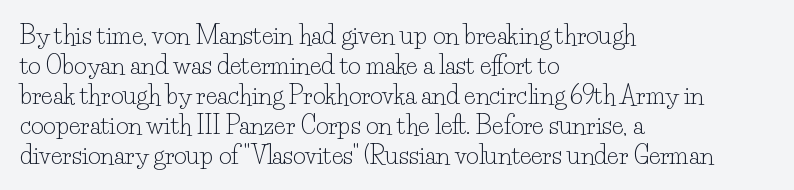
{"italic": "no", "bold": "no", "underline": "no", "align": "left", "line_spacing": "normal", "line_spacing_ratio": 1.25, "letter_spacing": "normal", "letter_spacing_em": 0.0, "glyph_px": 24}
